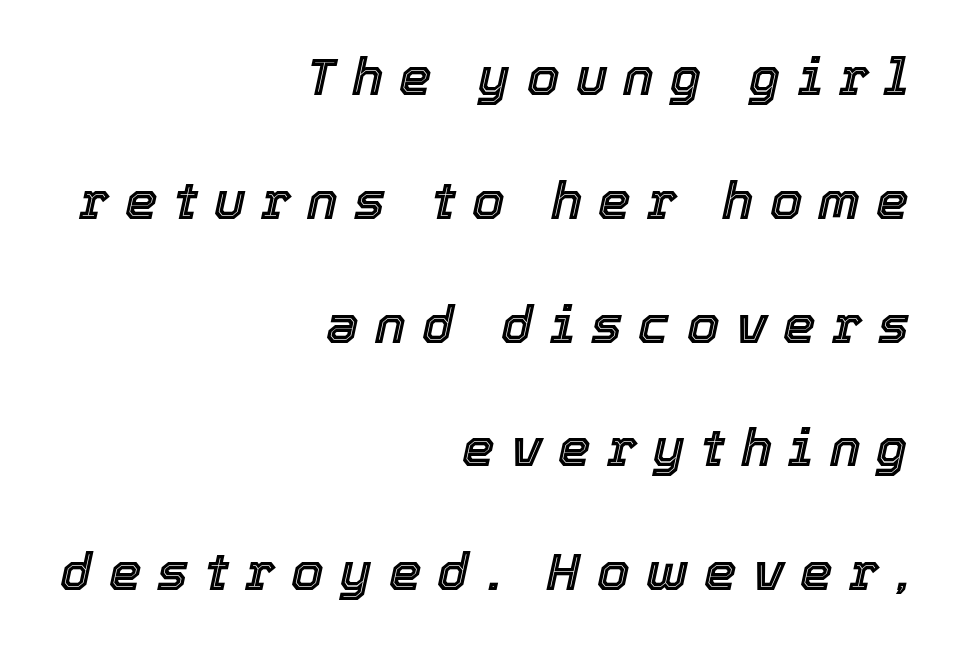
The image shows 52 px text type, italic (leaning right); set right-aligned, loose line spacing (2.38x), unusually wide letter spacing (+0.31 em), not underlined; a medium x-height.
